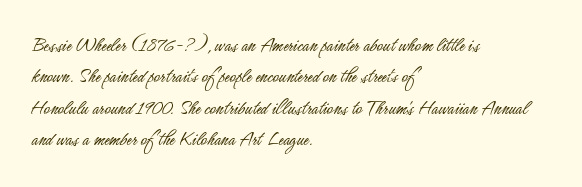
Each row of text sits above clean, open space. Typeset ragged right — the left edge is the straight one. Each word holds together tightly as a unit, with standard inter-letter gaps. Interline gaps are of average width in this sample.
